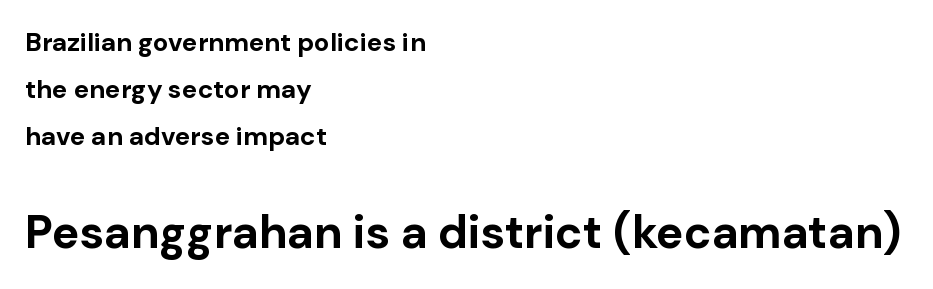
Layout note: lines flush left. Inter-character spacing is left at the font's built-in metrics. Heavy-handed strokes throughout: this text is bold. Italic: no, the glyphs are upright roman.
